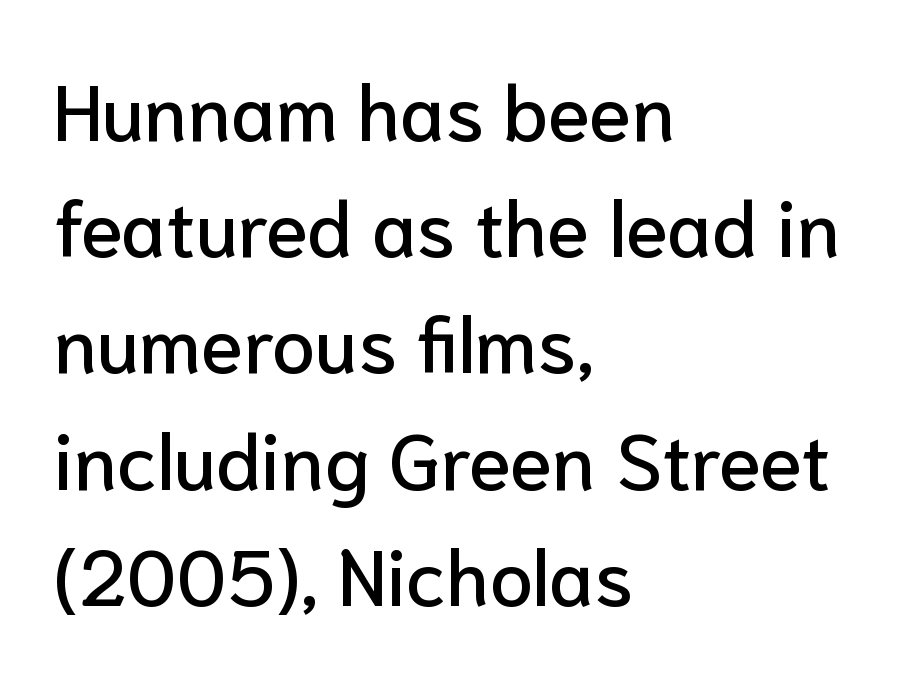
Q: Is the text italic (slanted)? A: No, it is upright.
Q: Is the typeface a serif or a sans-serif typeface? A: Sans-serif.
Q: Is the text underlined? A: No.
Q: How is the paragraph aligned? A: Left-aligned.
Q: Is the spacing between letters normal or unusually wide? A: Normal.
Q: Is the spacing between lines tight, normal or loose? A: Normal.
Q: Width (condensed, normal, or wide)? A: Normal.
Q: Stroke contrast? A: Low.
Q: x-height? A: Medium.
Q: Monospaced? A: No.
